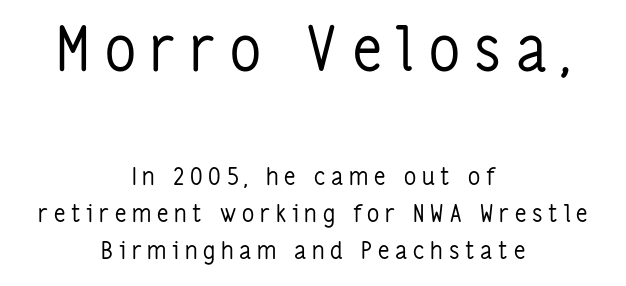
How would I describe the line gaps? Plain and ordinary. Serif or sans? Sans — the stroke terminals are bare. Has an underline been added? It has not. Weight: in the light-to-regular range. This sample has the flowing, uneven cadence of proportional lettering.
